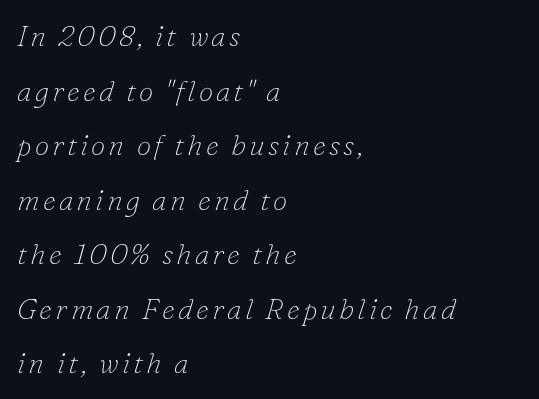
{"serif": "yes", "italic": "yes", "lean": "right", "slant_degrees": 16, "bold": "no", "weight": "thin", "width": "normal", "stroke_contrast": "low", "x_height": "small", "monospaced": "no", "underline": "no", "align": "left", "line_spacing_ratio": 1.88, "glyph_px": 29}
